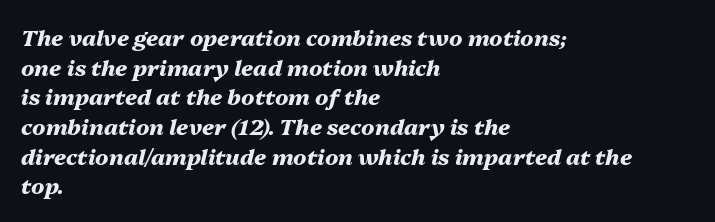
The image shows 22 px bold type, italic (leaning right); set left-aligned, normal line spacing (1.35x), normal letter spacing, not underlined.
